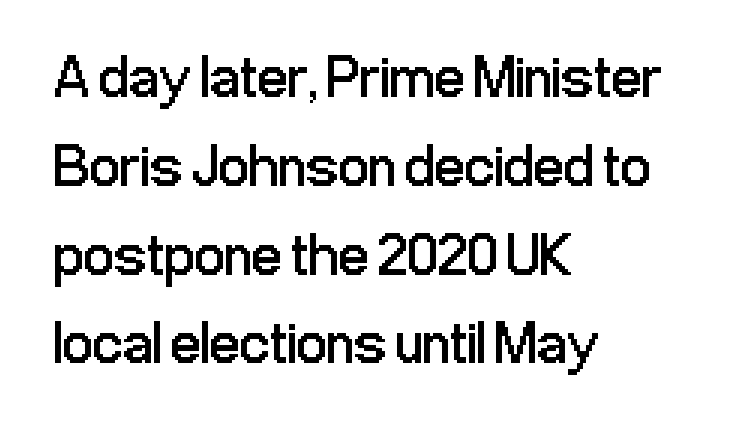
{"serif": "no", "italic": "no", "bold": "no", "weight": "regular", "width": "condensed", "stroke_contrast": "low", "x_height": "medium", "monospaced": "no", "underline": "no", "align": "left", "line_spacing": "normal", "line_spacing_ratio": 1.48, "letter_spacing": "normal", "letter_spacing_em": 0.0, "glyph_px": 60}
